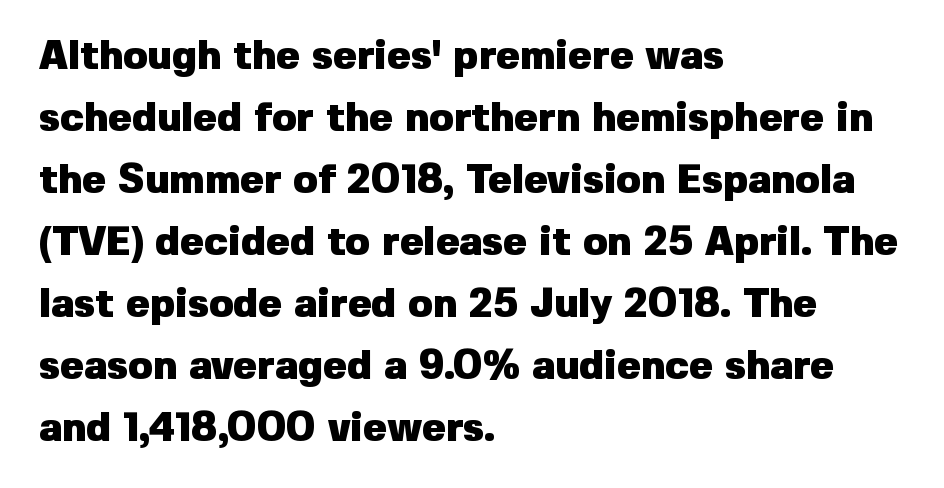
Q: Is the text bold? A: Yes.
Q: Is the text italic (slanted)? A: No, it is upright.
Q: Is the typeface a serif or a sans-serif typeface? A: Sans-serif.
Q: Is the text underlined? A: No.
Q: How is the paragraph aligned? A: Left-aligned.
Q: Is the spacing between letters normal or unusually wide? A: Normal.
Q: Is the spacing between lines tight, normal or loose? A: Normal.
Q: Width (condensed, normal, or wide)? A: Normal.
Q: Stroke contrast? A: Low.
Q: x-height? A: Medium.
Q: Monospaced? A: No.
